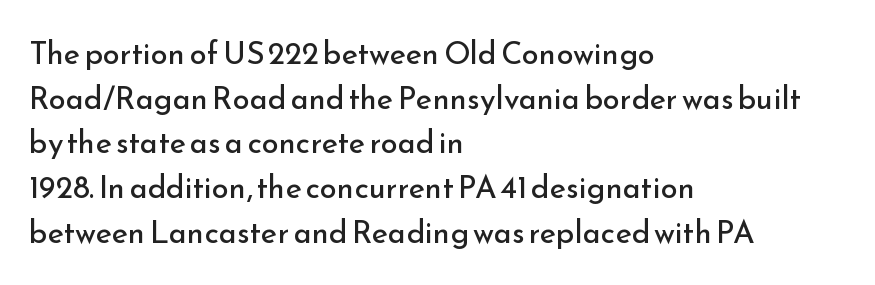
The image shows 31 px regular-weight sans-serif type, upright; set left-aligned, normal line spacing (1.44x), normal letter spacing, not underlined; low stroke contrast and a small x-height.
